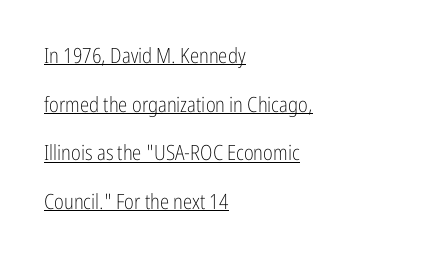
Q: Is the text bold? A: No.
Q: Is the text italic (slanted)? A: No, it is upright.
Q: Is the text underlined? A: Yes.
Q: How is the paragraph aligned? A: Left-aligned.
Q: Is the spacing between letters normal or unusually wide? A: Normal.
Q: Is the spacing between lines tight, normal or loose? A: Loose.
